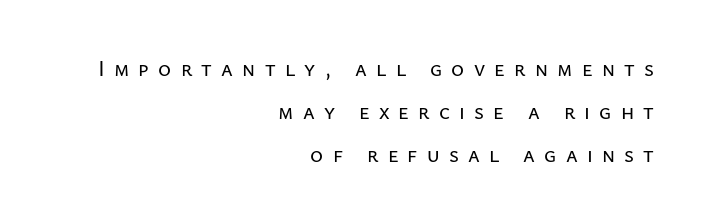
The image shows 22 px text type, upright; set right-aligned, loose line spacing (1.95x), unusually wide letter spacing (+0.42 em), not underlined.
